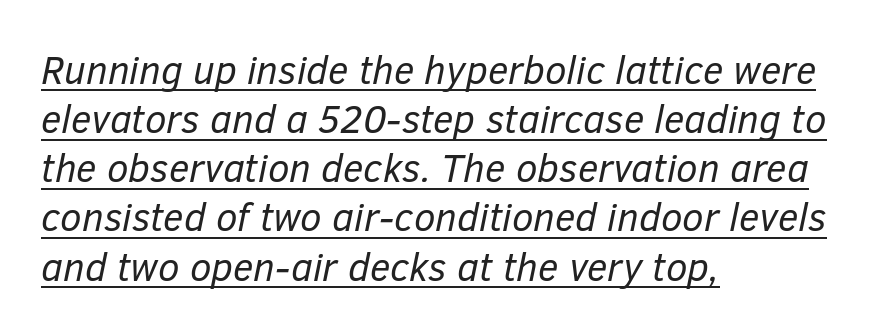
{"italic": "yes", "lean": "right", "slant_degrees": 12, "bold": "no", "weight": "regular", "width": "normal", "stroke_contrast": "low", "x_height": "medium", "monospaced": "no", "underline": "yes", "align": "left", "line_spacing": "normal", "line_spacing_ratio": 1.26, "letter_spacing": "normal", "letter_spacing_em": 0.0, "glyph_px": 39}
